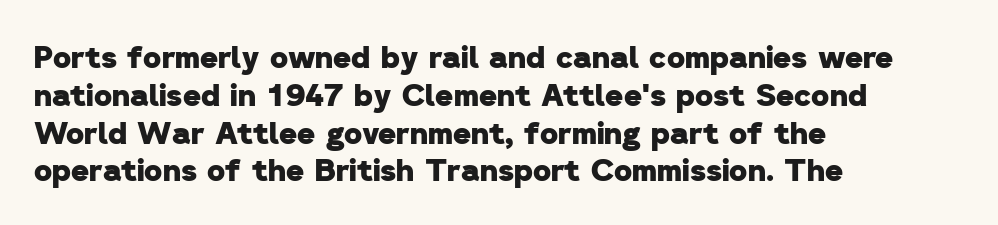
Q: Is the text bold? A: Yes.
Q: Is the typeface a serif or a sans-serif typeface? A: Sans-serif.
Q: Is the text underlined? A: No.
Q: How is the paragraph aligned? A: Left-aligned.
Q: Is the spacing between letters normal or unusually wide? A: Normal.
Q: Width (condensed, normal, or wide)? A: Normal.
Q: Stroke contrast? A: Low.
Q: x-height? A: Medium.
Q: Monospaced? A: No.
